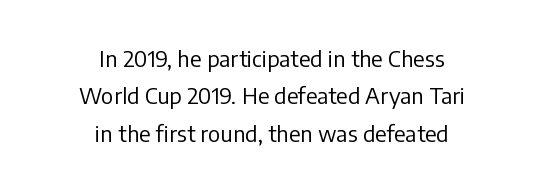
Q: Is the text bold? A: No.
Q: Is the text italic (slanted)? A: No, it is upright.
Q: Is the text underlined? A: No.
Q: How is the paragraph aligned? A: Centered.
Q: Is the spacing between letters normal or unusually wide? A: Normal.
Q: Is the spacing between lines tight, normal or loose? A: Normal.
